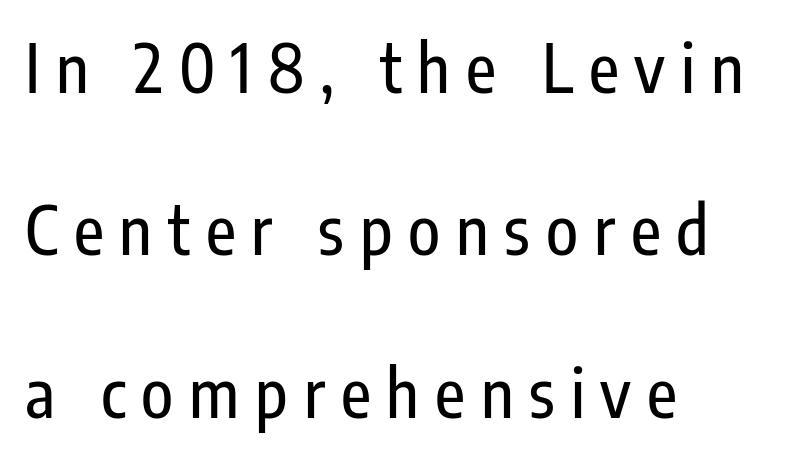
Q: Is the text italic (slanted)? A: No, it is upright.
Q: Is the typeface a serif or a sans-serif typeface? A: Sans-serif.
Q: Is the text underlined? A: No.
Q: How is the paragraph aligned? A: Left-aligned.
Q: Is the spacing between letters normal or unusually wide? A: Unusually wide.
Q: Is the spacing between lines tight, normal or loose? A: Loose.
Q: Width (condensed, normal, or wide)? A: Condensed.
Q: Stroke contrast? A: Low.
Q: x-height? A: Medium.
Q: Monospaced? A: No.
